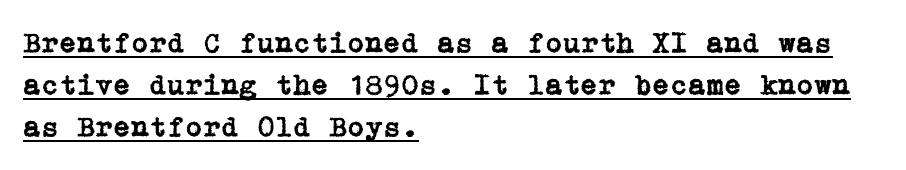
Each word holds together tightly as a unit, with standard inter-letter gaps. Posture: upright roman. Underline: present. Observe the serifs anchoring each vertical stroke in this sample. Vertically, the passage feels balanced, rows spaced as you'd expect.
